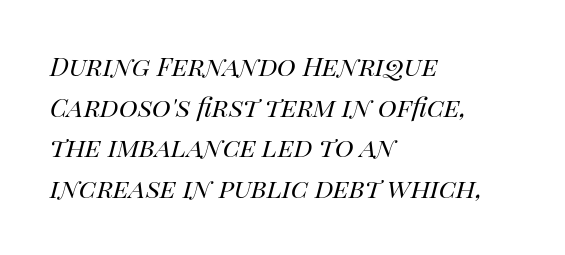
The image shows 32 px regular-weight type, italic (leaning right); set left-aligned, normal line spacing (1.27x), normal letter spacing, not underlined; high stroke contrast and a large x-height.
